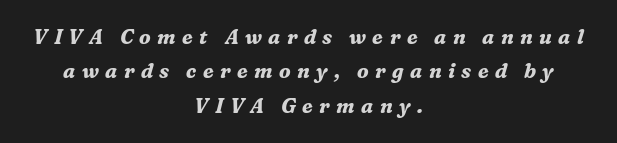
{"italic": "yes", "lean": "right", "slant_degrees": 16, "bold": "yes", "underline": "no", "align": "center", "line_spacing_ratio": 1.72, "letter_spacing": "wide", "letter_spacing_em": 0.32, "glyph_px": 20}
